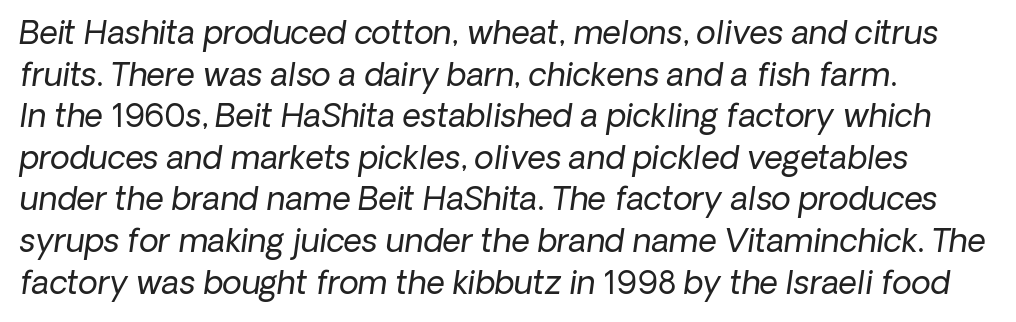
The image shows 32 px regular-weight type, italic (leaning right); set left-aligned, normal line spacing (1.3x), normal letter spacing, not underlined; low stroke contrast and a medium x-height.
